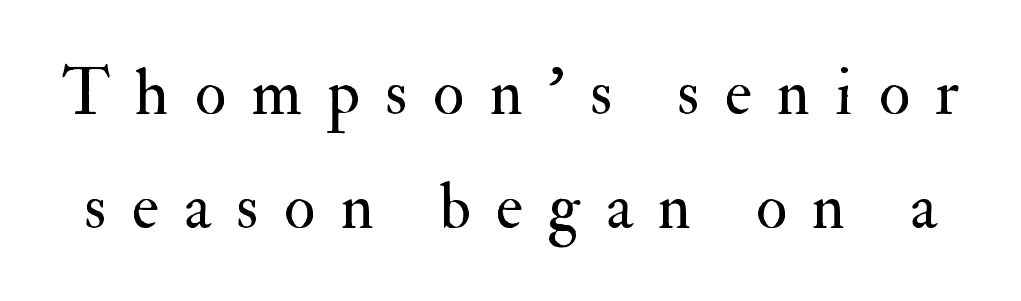
Look at the tracking — it's clearly loosened, letters drifting apart. Weight class: somewhere from thin through regular. This sample has the flowing, uneven cadence of proportional lettering. Descenders hang freely into open space.
